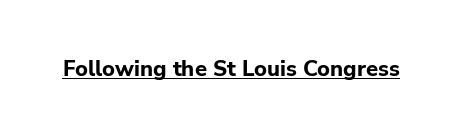
Q: Is the text bold? A: Yes.
Q: Is the text italic (slanted)? A: No, it is upright.
Q: Is the text underlined? A: Yes.
Q: Is the spacing between letters normal or unusually wide? A: Normal.
